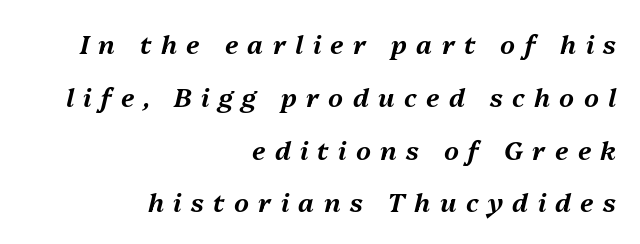
Italic? Definitely — the glyphs are oblique. Each new line begins a long way beneath the previous one. The glyphs are unaccompanied by any horizontal stroke below them. The paragraph has a hard right edge and a soft left edge. Letter spacing: wide.
